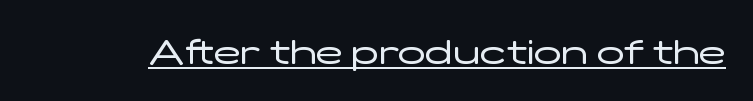
Stroke terminals: plain, sans-serif. The strokes carry an ordinary text weight at most. Looks like regular typesetting: each glyph gets only the width it needs. The letterforms sit shoulder to shoulder at normal distance. The face used here appears with an underline applied.
